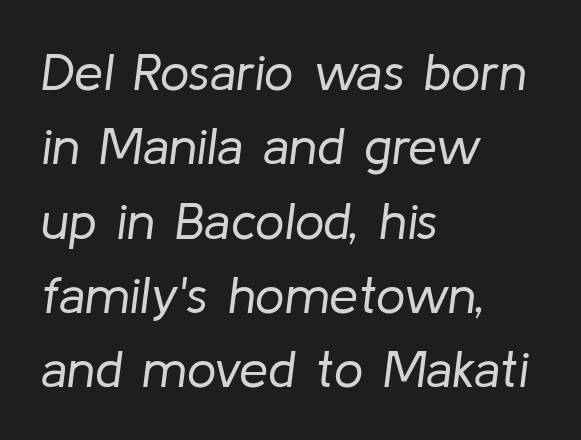
{"italic": "yes", "lean": "right", "slant_degrees": 8, "bold": "no", "weight": "regular", "width": "normal", "stroke_contrast": "low", "x_height": "medium", "monospaced": "no", "underline": "no", "align": "left", "line_spacing": "normal", "line_spacing_ratio": 1.43, "letter_spacing": "normal", "letter_spacing_em": 0.0, "glyph_px": 52}
